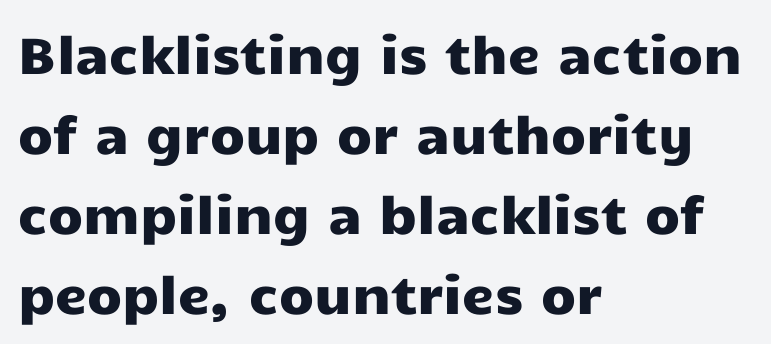
A typesetter would call this leading conventional body-copy spacing. Each letter's strokes conclude bluntly, with no projecting serifs. The line texture is even and compact thanks to regular tracking. The lettering stays uniformly vertical, giving the passage a roman look. The passage is arranged the way most books set body copy — flush left.
